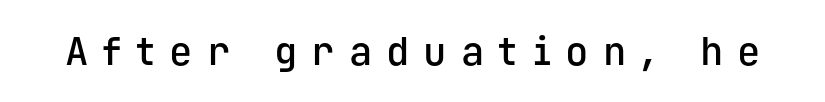
The image shows 39 px semibold sans-serif type, upright, monospaced; set unusually wide letter spacing (+0.36 em), not underlined; low stroke contrast and a medium x-height.
